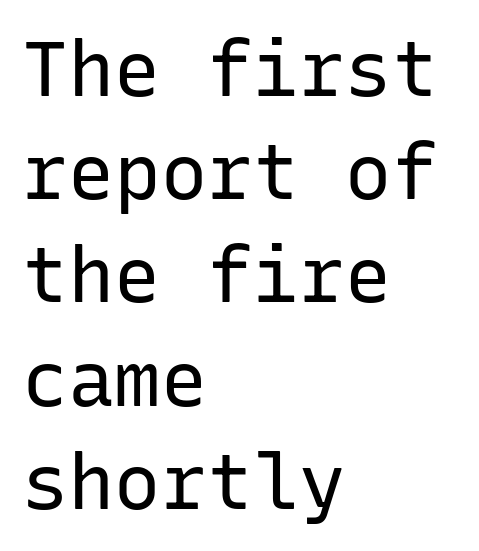
{"serif": "no", "italic": "no", "bold": "no", "weight": "regular", "width": "normal", "stroke_contrast": "low", "x_height": "medium", "monospaced": "yes", "underline": "no", "align": "left", "line_spacing": "normal", "line_spacing_ratio": 1.34, "letter_spacing": "normal", "letter_spacing_em": 0.0, "glyph_px": 77}
